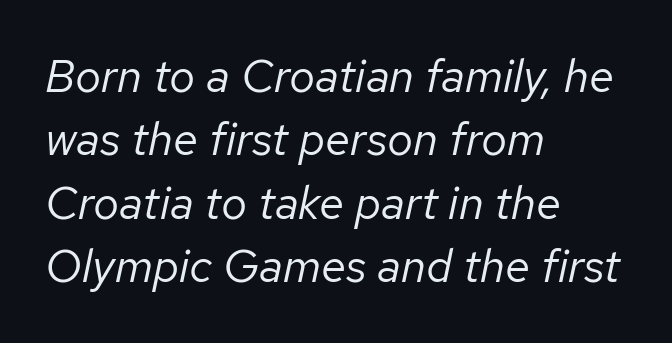
Q: Is the text bold? A: No.
Q: Is the text italic (slanted)? A: Yes, it leans right by about 12 degrees.
Q: Is the text underlined? A: No.
Q: How is the paragraph aligned? A: Left-aligned.
Q: Is the spacing between letters normal or unusually wide? A: Normal.
Q: Is the spacing between lines tight, normal or loose? A: Normal.
Q: Width (condensed, normal, or wide)? A: Normal.
Q: Stroke contrast? A: Low.
Q: x-height? A: Medium.
Q: Monospaced? A: No.
